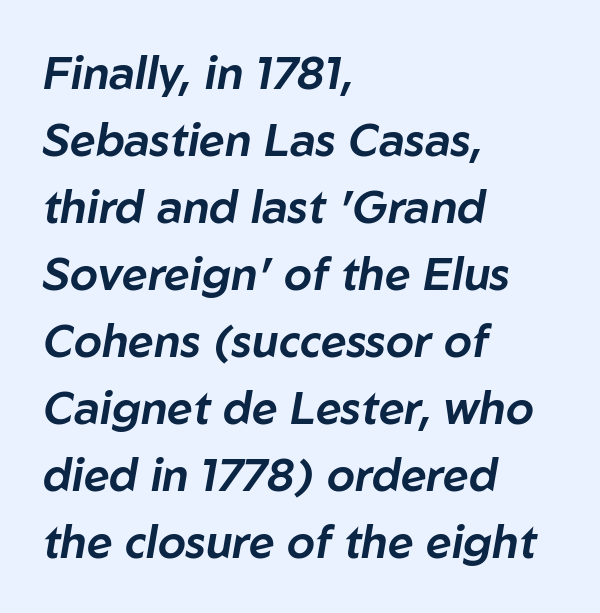
{"italic": "yes", "lean": "right", "slant_degrees": 10, "width": "normal", "stroke_contrast": "low", "x_height": "medium", "monospaced": "no", "underline": "no", "align": "left", "line_spacing": "normal", "line_spacing_ratio": 1.49, "letter_spacing": "normal", "letter_spacing_em": 0.0, "glyph_px": 45}
